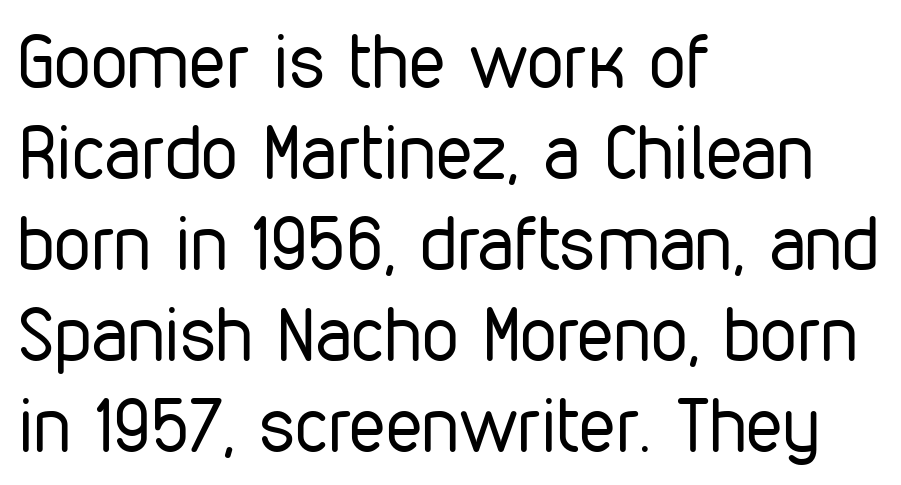
The tracking reads as untouched default to a designer's eye. The lettering holds an erect, upright posture throughout. Serifs: no, the terminals of the letterforms are clean. Layout note: lines flush left. Bare-footed words on every line. Nothing heavy about these letters — not bold at all.
